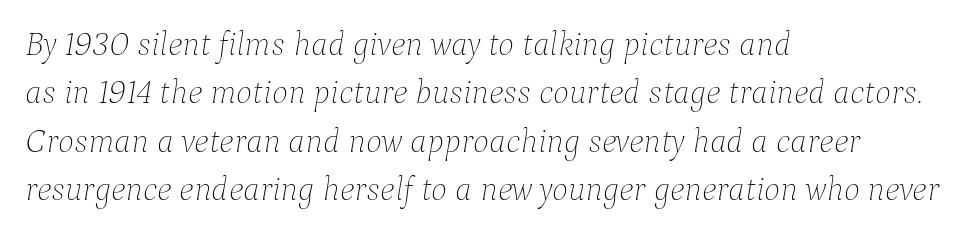
If you measured baseline to baseline, you'd find a middling distance. The cut favours lightness, reaching ordinary text weight at its darkest. Characters are canted at an angle relative to the baseline's perpendicular. Every row of glyphs begins at an identical x-position on the left.
